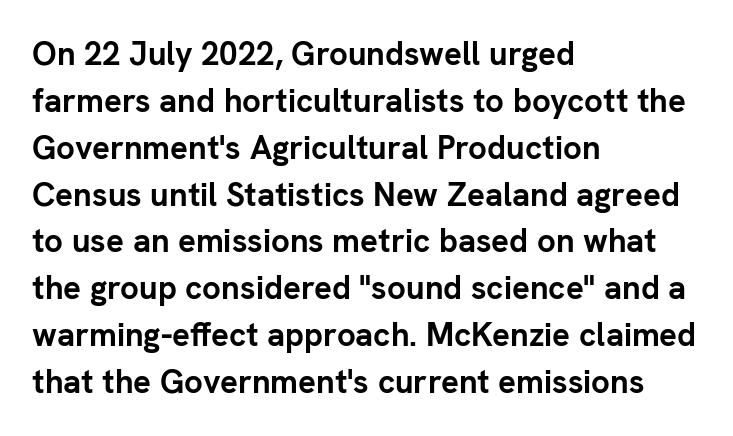
The image shows 33 px semibold sans-serif type, upright; set left-aligned, normal line spacing (1.42x), normal letter spacing, not underlined; low stroke contrast and a medium x-height.
